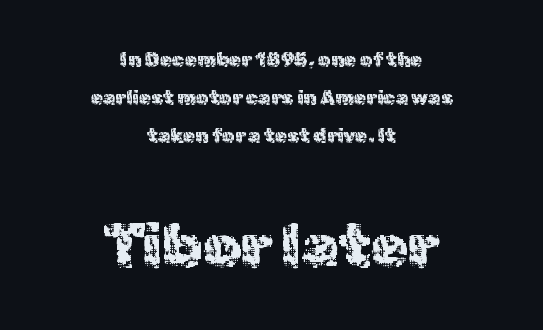
{"serif": "no", "italic": "no", "width": "normal", "x_height": "medium", "monospaced": "no", "underline": "no", "align": "center", "line_spacing": "loose", "line_spacing_ratio": 1.9, "letter_spacing": "normal", "letter_spacing_em": 0.0, "larger_block": "second", "size_ratio": 3.0, "glyph_px": 60}
